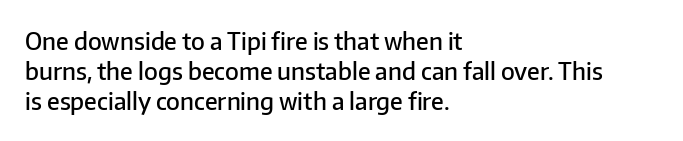
The image shows 24 px text type, upright; set left-aligned, normal line spacing (1.25x), normal letter spacing, not underlined.
